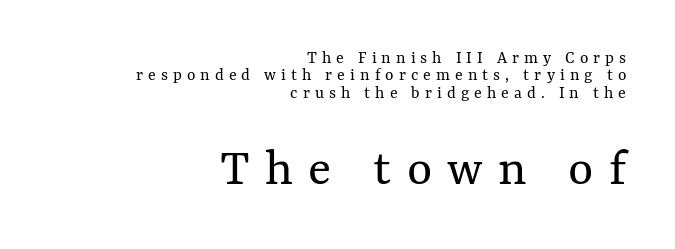
{"italic": "no", "bold": "no", "weight": "regular", "width": "normal", "stroke_contrast": "medium", "x_height": "medium", "monospaced": "no", "underline": "no", "align": "right", "line_spacing": "tight", "line_spacing_ratio": 0.96, "letter_spacing": "wide", "letter_spacing_em": 0.28, "larger_block": "second", "size_ratio": 3.0, "glyph_px": 54}
